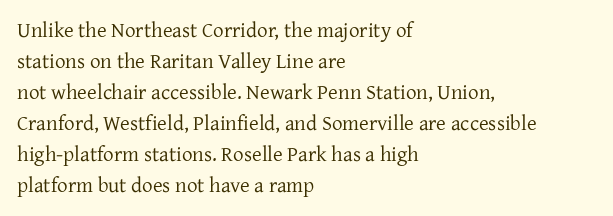
The image shows 21 px text type, upright; set left-aligned, normal line spacing (1.48x), normal letter spacing, not underlined.
